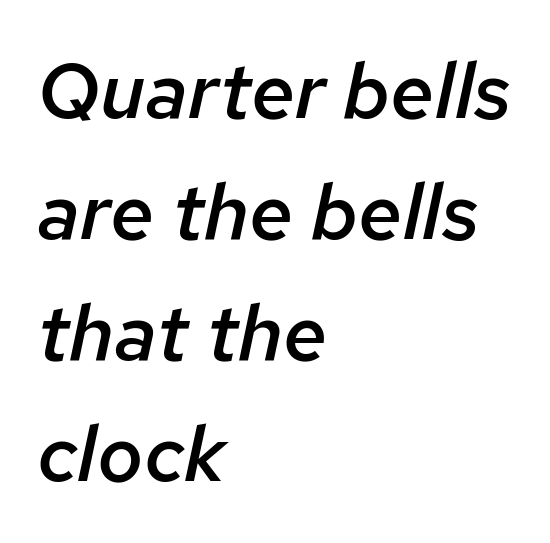
{"italic": "yes", "lean": "right", "slant_degrees": 12, "bold": "semi", "weight": "semibold", "width": "normal", "stroke_contrast": "low", "x_height": "medium", "monospaced": "no", "underline": "no", "align": "left", "line_spacing": "normal", "line_spacing_ratio": 1.53, "letter_spacing": "normal", "letter_spacing_em": 0.0, "glyph_px": 79}
